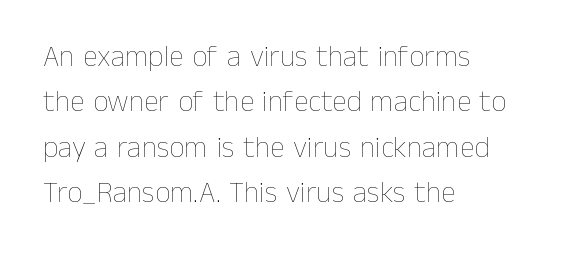
Type without underlining. Each new line begins a customary step beneath the previous one. The ragged edge is on the right, which tells us the setting is flush left. The axis of the letterforms is exactly vertical.
